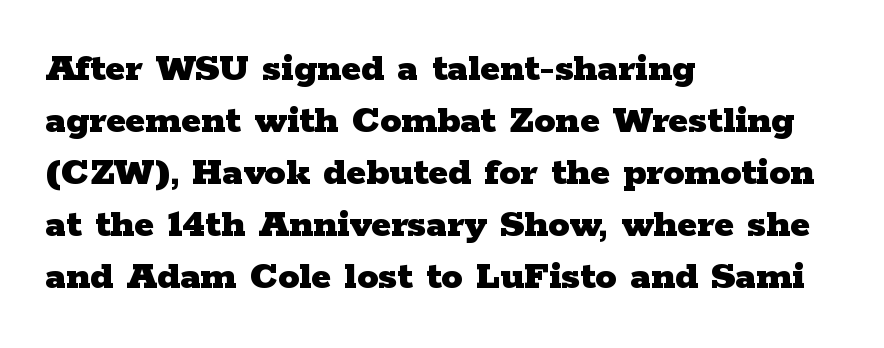
{"serif": "yes", "italic": "no", "bold": "yes", "weight": "heavy", "width": "wide", "stroke_contrast": "low", "x_height": "medium", "monospaced": "no", "underline": "no", "align": "left", "line_spacing_ratio": 1.24, "letter_spacing": "normal", "letter_spacing_em": 0.0, "glyph_px": 42}
